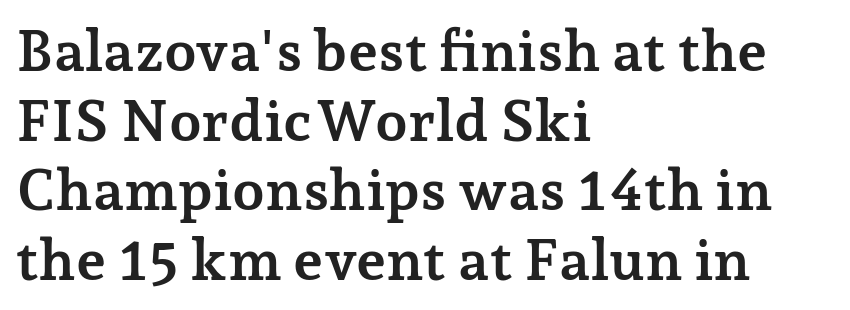
{"serif": "yes", "italic": "no", "bold": "yes", "weight": "semibold", "width": "normal", "stroke_contrast": "low", "x_height": "medium", "monospaced": "no", "underline": "no", "align": "left", "line_spacing_ratio": 1.2, "letter_spacing": "normal", "letter_spacing_em": 0.0, "glyph_px": 58}
